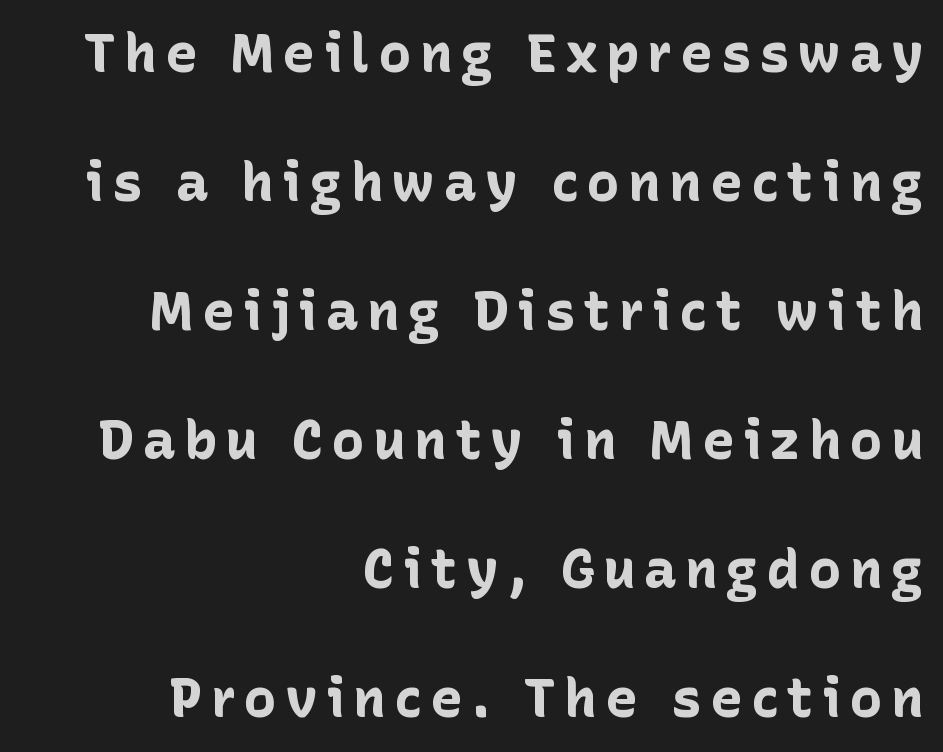
The image shows 54 px bold sans-serif type, upright; set right-aligned, loose line spacing (2.39x), not underlined; low stroke contrast and a medium x-height.
